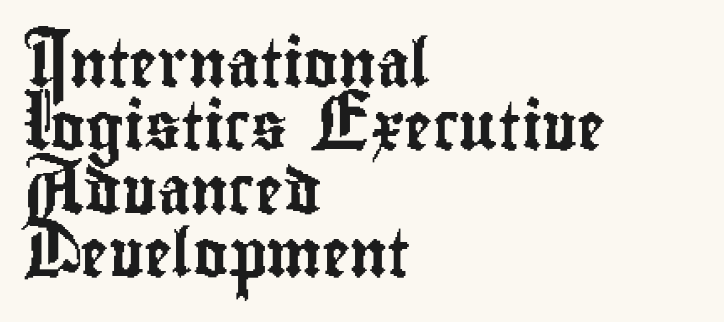
The image shows 47 px condensed sans-serif type, upright; set left-aligned, normal line spacing (1.35x), normal letter spacing, not underlined; low stroke contrast and a small x-height.
